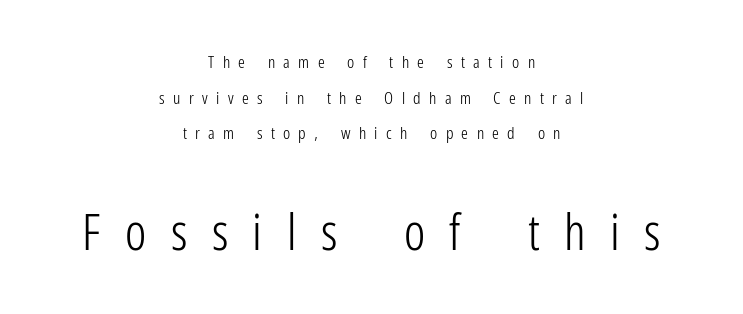
{"serif": "no", "italic": "no", "bold": "no", "weight": "light", "width": "condensed", "stroke_contrast": "low", "x_height": "medium", "monospaced": "no", "underline": "no", "align": "center", "line_spacing": "loose", "line_spacing_ratio": 2.09, "letter_spacing": "wide", "letter_spacing_em": 0.49, "larger_block": "second", "size_ratio": 2.94, "glyph_px": 50}
